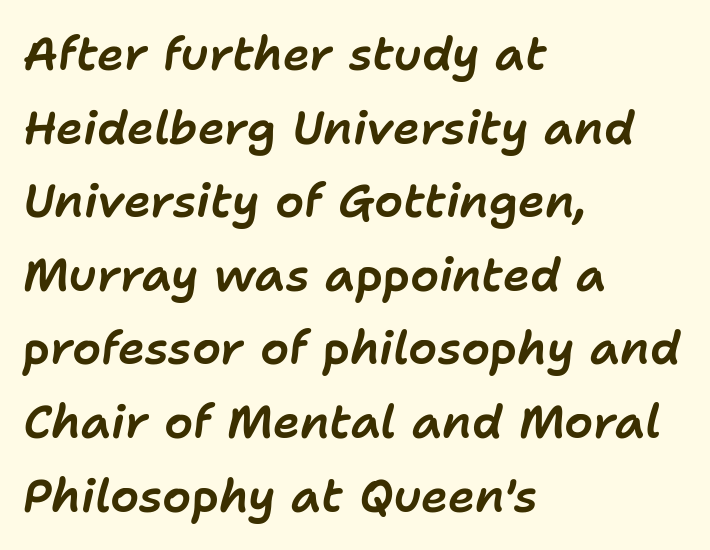
The image shows 46 px text type, italic (leaning right); set left-aligned, normal line spacing (1.6x), normal letter spacing, not underlined; low stroke contrast and a medium x-height.
